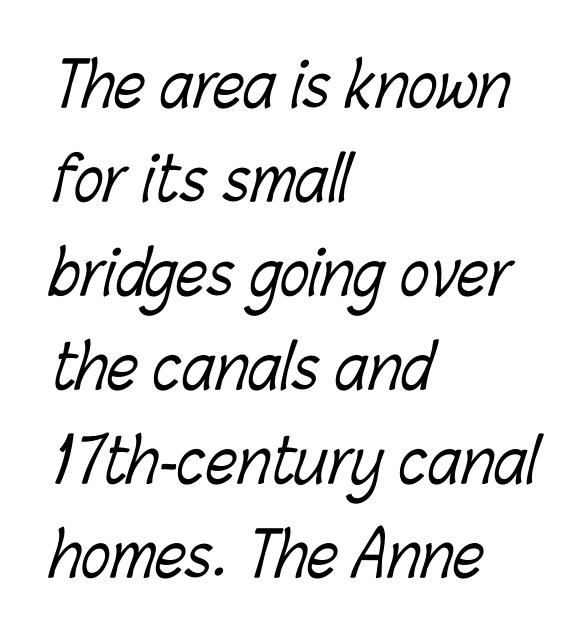
Q: Is the text bold? A: No.
Q: Is the text underlined? A: No.
Q: How is the paragraph aligned? A: Left-aligned.
Q: Is the spacing between letters normal or unusually wide? A: Normal.
Q: Is the spacing between lines tight, normal or loose? A: Normal.
Q: Width (condensed, normal, or wide)? A: Condensed.
Q: Stroke contrast? A: Low.
Q: x-height? A: Medium.
Q: Monospaced? A: No.
